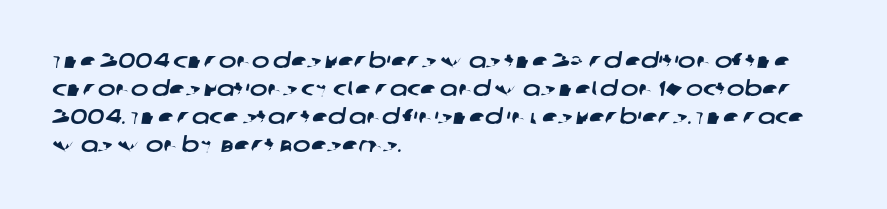
Beneath every word, the page is bare. Each word holds together tightly as a unit, with standard inter-letter gaps. Evenly set lines give the paragraph a standard silhouette. The passage is arranged the way most books set body copy — flush left.
